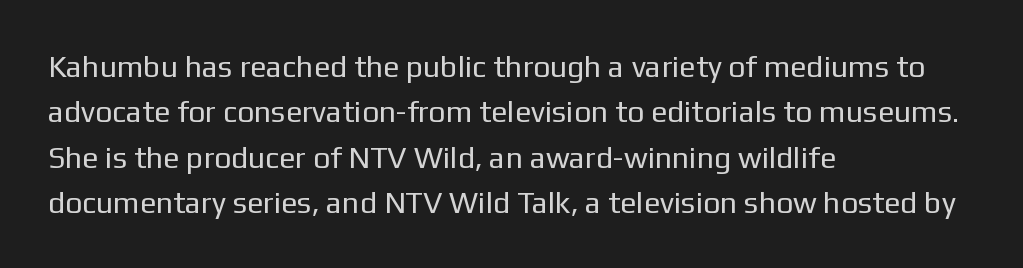
{"serif": "no", "italic": "no", "bold": "no", "weight": "regular", "width": "normal", "stroke_contrast": "low", "x_height": "medium", "monospaced": "no", "underline": "no", "align": "left", "line_spacing": "normal", "line_spacing_ratio": 1.51, "letter_spacing": "normal", "letter_spacing_em": 0.0, "glyph_px": 30}
